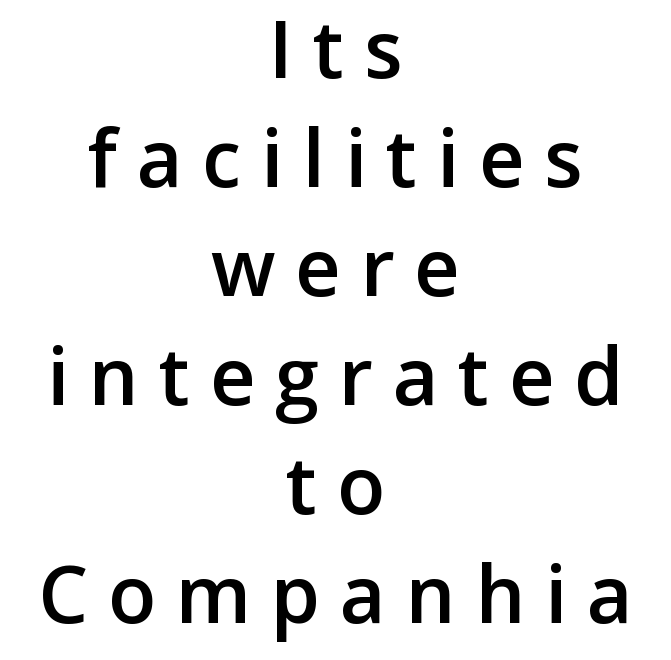
Q: Is the text bold? A: Semi-bold.
Q: Is the text italic (slanted)? A: No, it is upright.
Q: Is the typeface a serif or a sans-serif typeface? A: Sans-serif.
Q: Is the text underlined? A: No.
Q: How is the paragraph aligned? A: Centered.
Q: Is the spacing between letters normal or unusually wide? A: Unusually wide.
Q: Is the spacing between lines tight, normal or loose? A: Normal.
Q: Width (condensed, normal, or wide)? A: Normal.
Q: Stroke contrast? A: Low.
Q: x-height? A: Medium.
Q: Monospaced? A: No.
